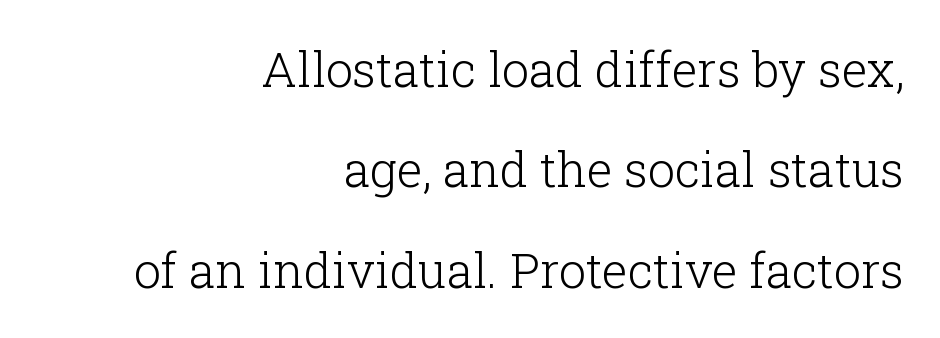
A typesetter would call this proportional, since set widths differ per character. The typesetter chose a ragged-left arrangement here. The passage shown has conventional tracking throughout. Posture: upright roman.
